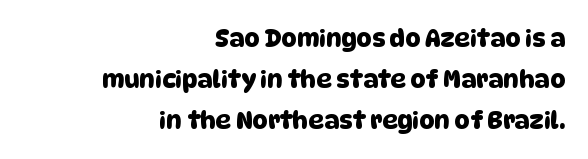
Q: Is the text underlined? A: No.
Q: How is the paragraph aligned? A: Right-aligned.
Q: Is the spacing between letters normal or unusually wide? A: Normal.
